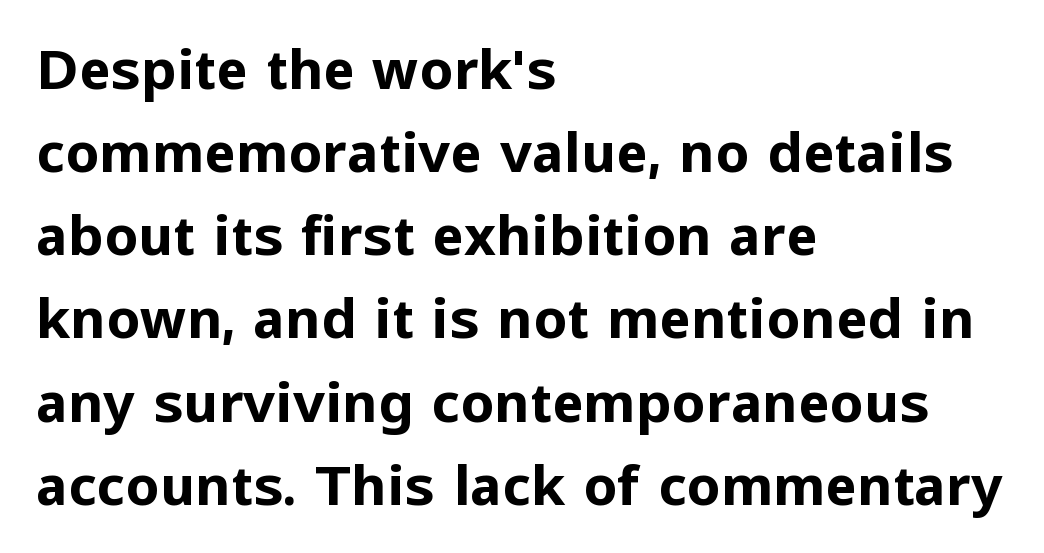
{"serif": "no", "italic": "no", "bold": "yes", "weight": "bold", "width": "normal", "stroke_contrast": "low", "x_height": "medium", "monospaced": "no", "underline": "no", "align": "left", "line_spacing": "normal", "line_spacing_ratio": 1.54, "letter_spacing": "normal", "letter_spacing_em": 0.0, "glyph_px": 54}
